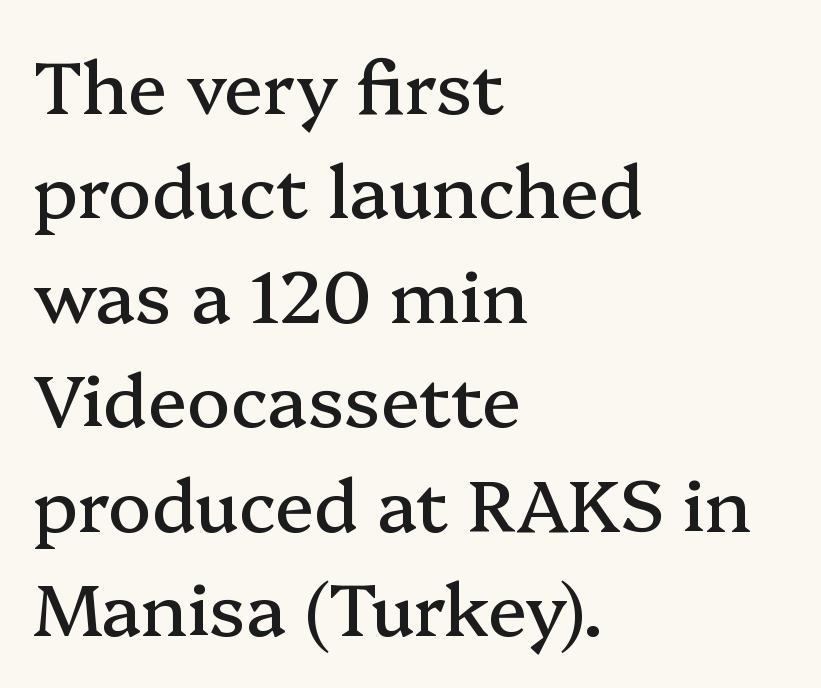
Q: Is the text italic (slanted)? A: No, it is upright.
Q: Is the typeface a serif or a sans-serif typeface? A: Serif.
Q: Is the text underlined? A: No.
Q: How is the paragraph aligned? A: Left-aligned.
Q: Is the spacing between letters normal or unusually wide? A: Normal.
Q: Is the spacing between lines tight, normal or loose? A: Normal.
Q: Width (condensed, normal, or wide)? A: Normal.
Q: Stroke contrast? A: Medium.
Q: x-height? A: Medium.
Q: Monospaced? A: No.
